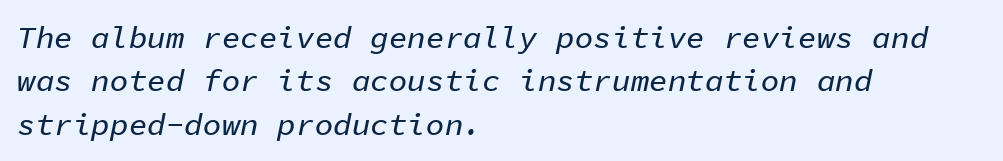
Q: Is the text italic (slanted)? A: Yes, it leans right by about 11 degrees.
Q: Is the text underlined? A: No.
Q: How is the paragraph aligned? A: Left-aligned.
Q: Is the spacing between letters normal or unusually wide? A: Normal.
Q: Is the spacing between lines tight, normal or loose? A: Normal.
Q: Width (condensed, normal, or wide)? A: Normal.
Q: Stroke contrast? A: Low.
Q: x-height? A: Medium.
Q: Monospaced? A: Yes.
